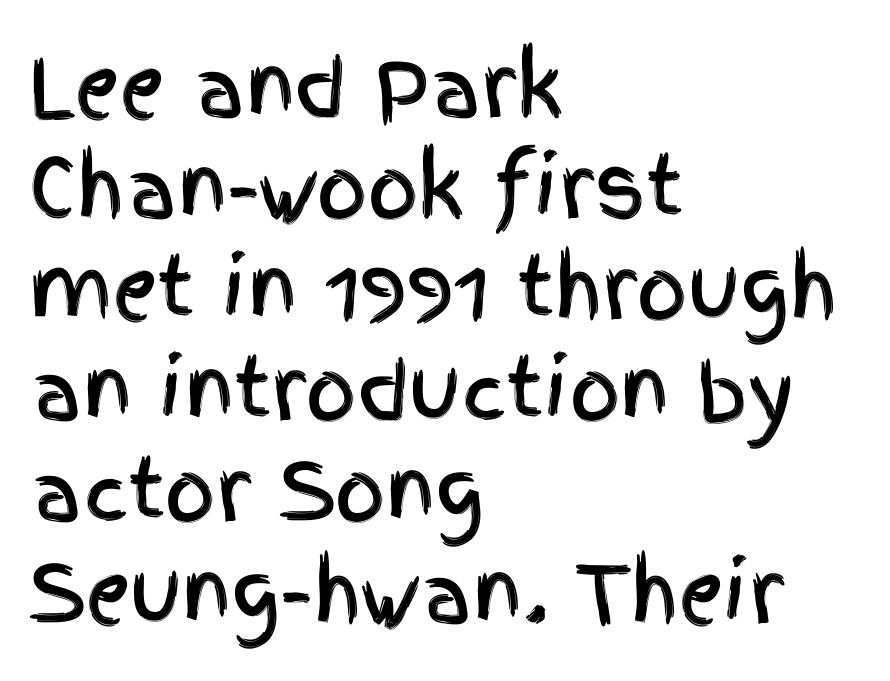
Q: Is the text italic (slanted)? A: No, it is upright.
Q: Is the typeface a serif or a sans-serif typeface? A: Sans-serif.
Q: Is the text underlined? A: No.
Q: How is the paragraph aligned? A: Left-aligned.
Q: Is the spacing between letters normal or unusually wide? A: Normal.
Q: Is the spacing between lines tight, normal or loose? A: Normal.
Q: Width (condensed, normal, or wide)? A: Condensed.
Q: x-height? A: Large.
Q: Monospaced? A: No.
